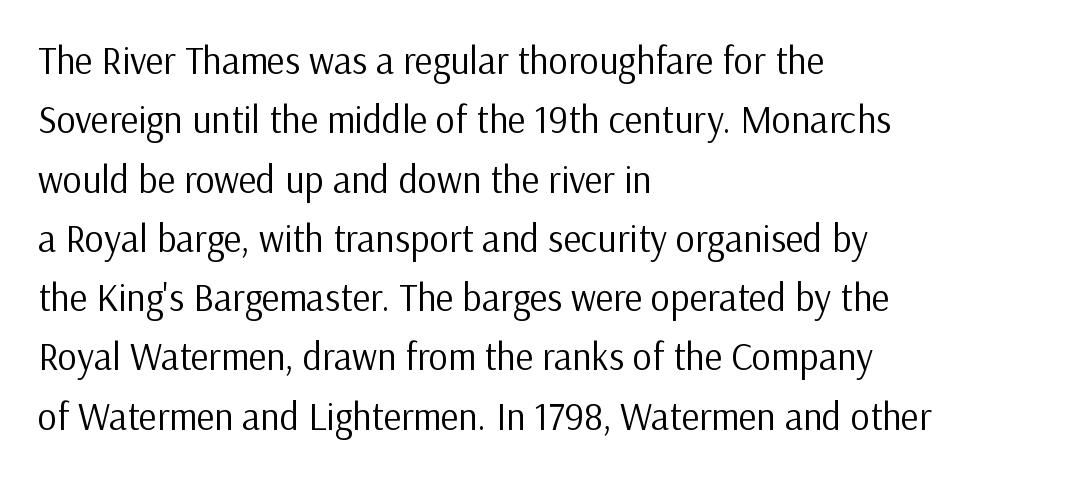
Honestly, the letter spacing is just normal — you wouldn't notice it. Caption: face not bold, strokes unweighted. The letters carry no serifs — their stems end cleanly without finishing strokes. Nope, not italic — everything's standing straight. A bare baseline throughout the passage.
